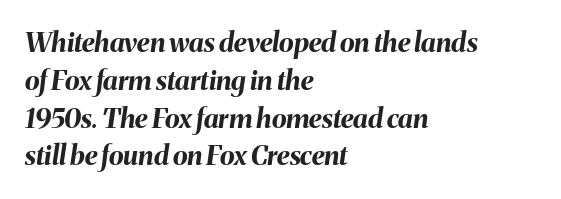
{"italic": "yes", "lean": "right", "slant_degrees": 8, "bold": "yes", "underline": "no", "align": "left", "line_spacing": "normal", "line_spacing_ratio": 1.4, "letter_spacing": "normal", "letter_spacing_em": 0.0, "glyph_px": 27}
